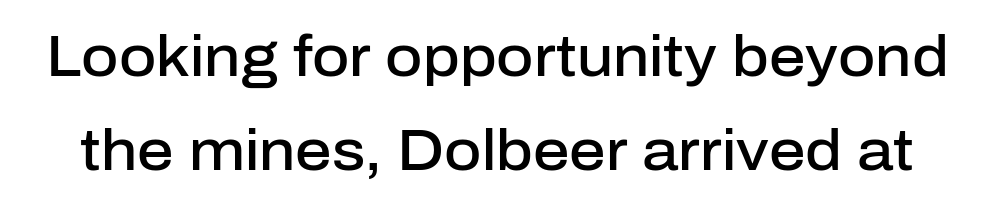
The image shows 57 px semibold sans-serif type, upright; set normal line spacing (1.65x), normal letter spacing, not underlined; low stroke contrast and a medium x-height.
